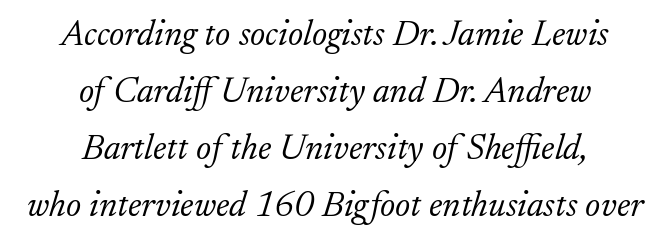
{"serif": "yes", "italic": "yes", "lean": "right", "slant_degrees": 17, "bold": "no", "weight": "light", "width": "normal", "stroke_contrast": "low", "x_height": "small", "monospaced": "no", "underline": "no", "align": "center", "line_spacing": "normal", "line_spacing_ratio": 1.58, "letter_spacing": "normal", "letter_spacing_em": 0.0, "glyph_px": 36}
